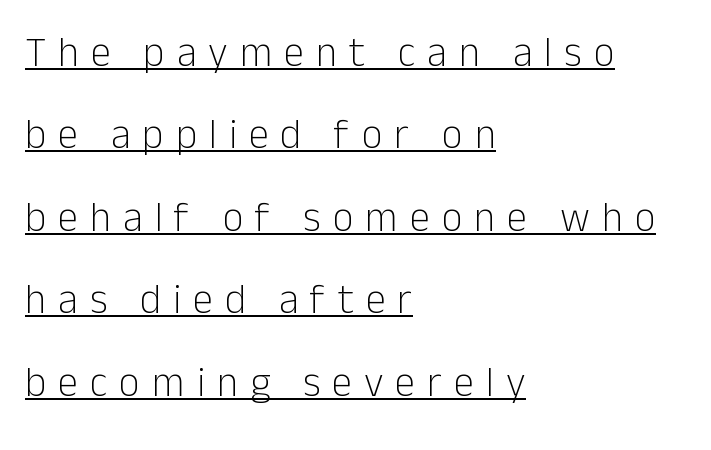
The tracking reads as deliberately expanded to a designer's eye. Each letter's strokes conclude bluntly, with no projecting serifs. Beneath each row of characters lies a ruled line. The block of text is sparse from top to bottom, with ample space between rows. The text block is weighted toward the left margin, trailing off unevenly rightward.
